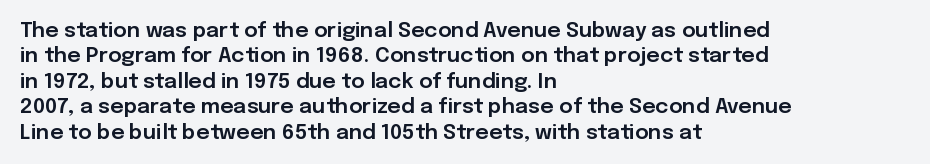
Short and long lines alike share a common starting point at left. Letters rest on an invisible, unmarked baseline. No extra tracking has been applied to these lines. Is there any slant? The stems are plumb.
